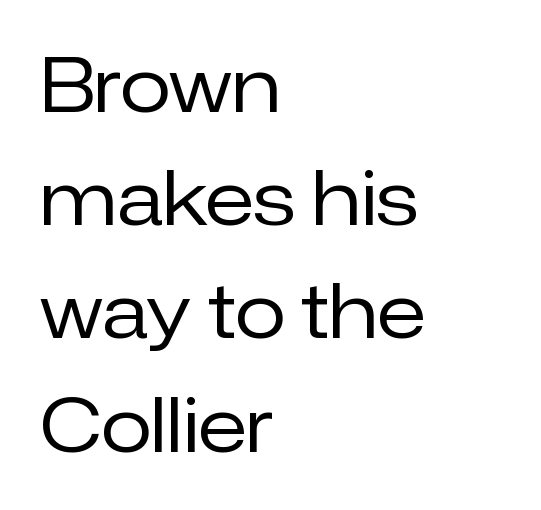
{"serif": "no", "italic": "no", "bold": "no", "weight": "regular", "width": "normal", "stroke_contrast": "low", "x_height": "medium", "monospaced": "no", "underline": "no", "align": "left", "line_spacing": "normal", "line_spacing_ratio": 1.53, "letter_spacing": "normal", "letter_spacing_em": 0.0, "glyph_px": 74}
